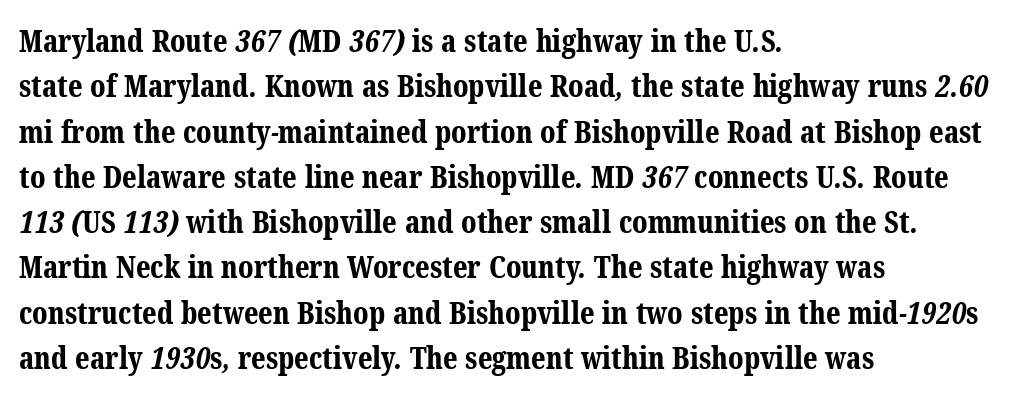
Does the leading feel generous? No, just average. The paragraph has a hard left edge and a soft right edge. This rendering features lettering with no underline. Tracking here is standard; glyphs follow each other at the usual distance. As a designer I'd log this as weight 700, bold. Character widths vary here, with narrow letters taking less room than wide ones.
